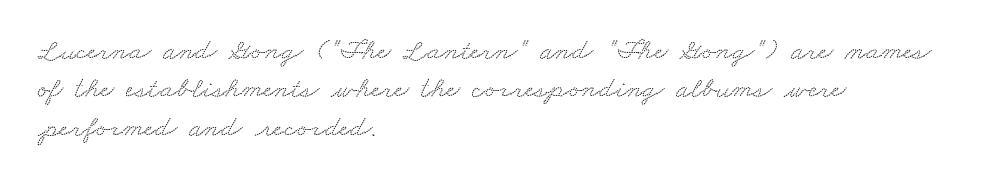
Q: Is the typeface a serif or a sans-serif typeface? A: Serif.
Q: Is the text underlined? A: No.
Q: How is the paragraph aligned? A: Left-aligned.
Q: Is the spacing between letters normal or unusually wide? A: Normal.
Q: Is the spacing between lines tight, normal or loose? A: Normal.
Q: Width (condensed, normal, or wide)? A: Wide.
Q: Stroke contrast? A: Low.
Q: x-height? A: Small.
Q: Monospaced? A: No.
